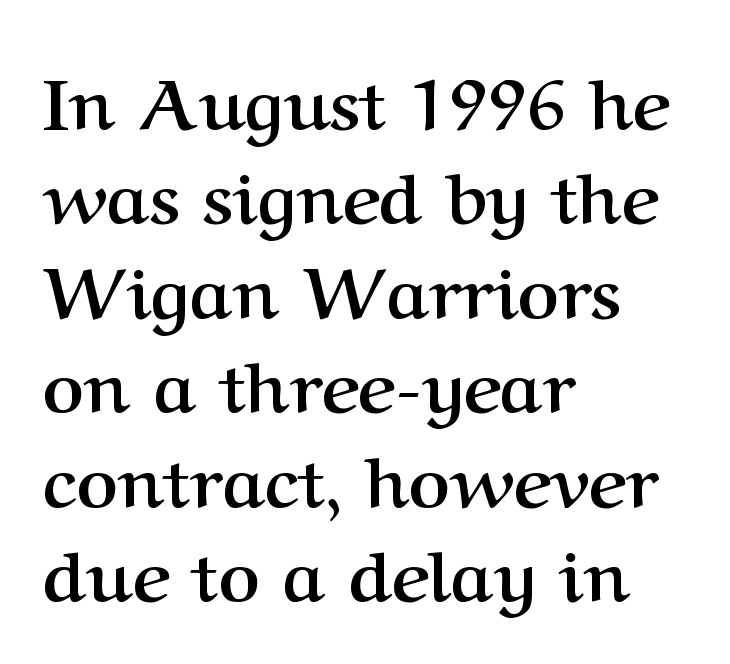
{"serif": "yes", "italic": "no", "bold": "yes", "weight": "semibold", "width": "normal", "stroke_contrast": "medium", "x_height": "medium", "monospaced": "no", "underline": "no", "align": "left", "line_spacing": "normal", "line_spacing_ratio": 1.33, "letter_spacing": "normal", "letter_spacing_em": 0.0, "glyph_px": 71}
